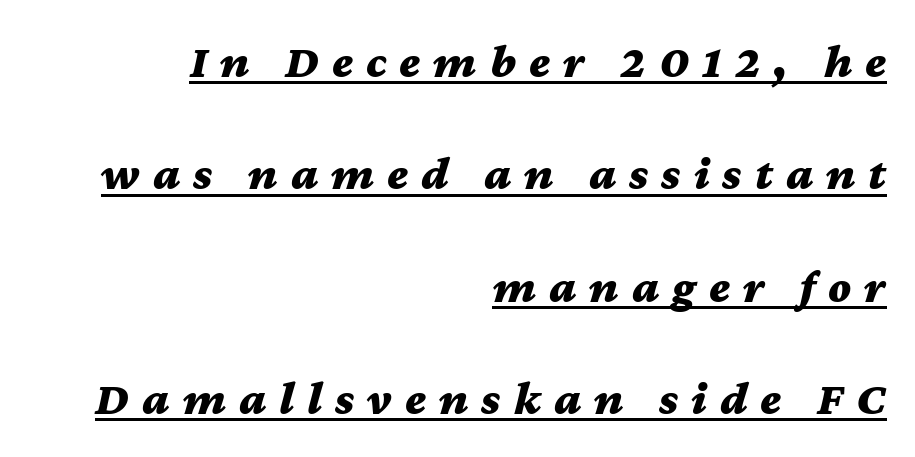
The image shows 48 px bold, wide type, italic (leaning right); set right-aligned, loose line spacing (2.34x), unusually wide letter spacing (+0.27 em), underlined; medium stroke contrast and a medium x-height.
